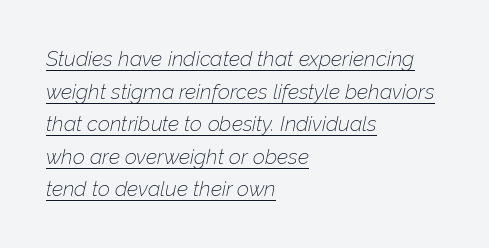
Q: Is the text bold? A: No.
Q: Is the text italic (slanted)? A: Yes, it leans right by about 12 degrees.
Q: Is the text underlined? A: Yes.
Q: How is the paragraph aligned? A: Left-aligned.
Q: Is the spacing between letters normal or unusually wide? A: Normal.
Q: Is the spacing between lines tight, normal or loose? A: Normal.
